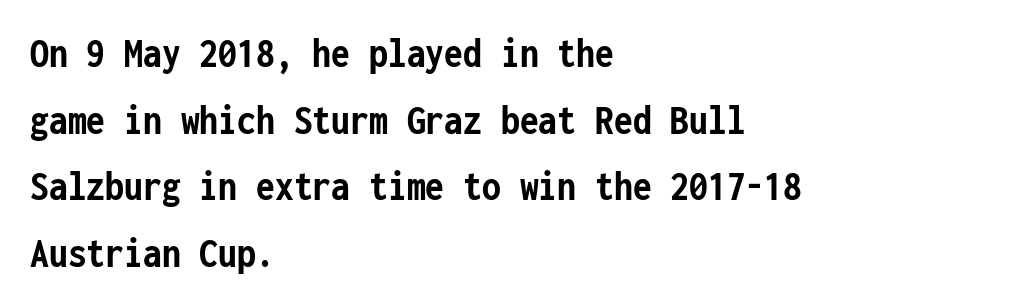
The image shows 43 px semibold, condensed sans-serif type, upright, monospaced; set left-aligned, normal line spacing (1.55x), normal letter spacing, not underlined; low stroke contrast and a medium x-height.
